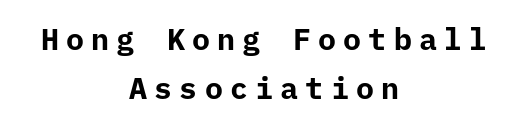
Nope, not italic — everything's standing straight. Where is the straight margin? There isn't one; the lines are centered. Regarding serifs, this sample does without them. Spacing verdict: monospaced, one width for all characters.
